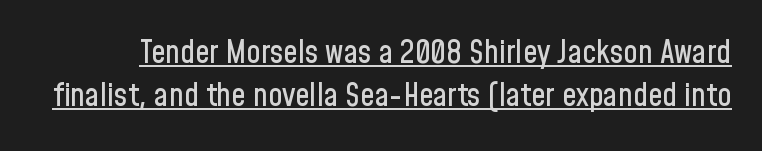
Q: Is the text italic (slanted)? A: No, it is upright.
Q: Is the typeface a serif or a sans-serif typeface? A: Sans-serif.
Q: Is the text underlined? A: Yes.
Q: Is the spacing between letters normal or unusually wide? A: Normal.
Q: Is the spacing between lines tight, normal or loose? A: Normal.
Q: Width (condensed, normal, or wide)? A: Condensed.
Q: Stroke contrast? A: Low.
Q: x-height? A: Medium.
Q: Monospaced? A: No.
